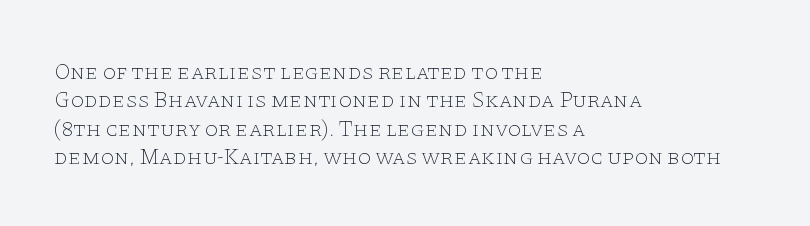
Q: Is the text bold? A: No.
Q: Is the text italic (slanted)? A: No, it is upright.
Q: Is the text underlined? A: No.
Q: How is the paragraph aligned? A: Left-aligned.
Q: Is the spacing between letters normal or unusually wide? A: Normal.
Q: Is the spacing between lines tight, normal or loose? A: Normal.
